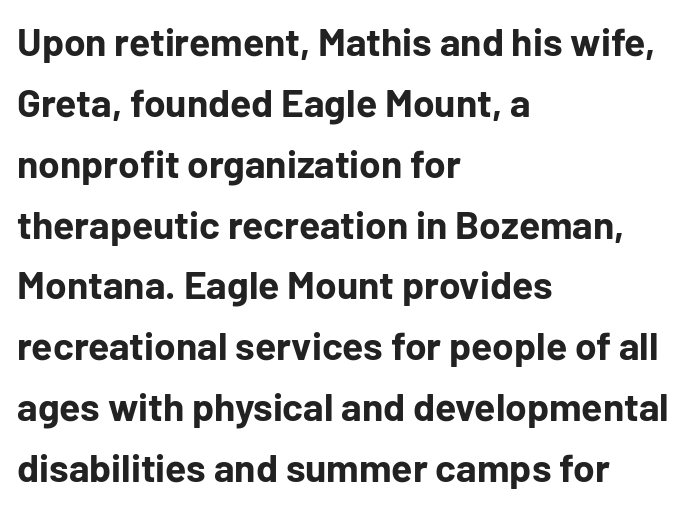
The image shows 39 px bold sans-serif type, upright; set left-aligned, normal line spacing (1.56x), normal letter spacing, not underlined; low stroke contrast and a medium x-height.
